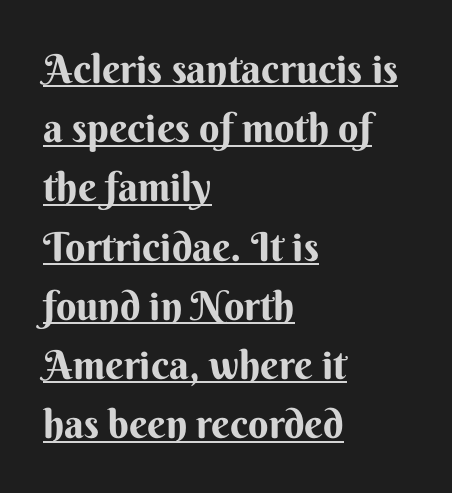
The type is set solid horizontally, with unmodified tracking. Line spacing here is normal. Looks like regular typesetting: each glyph gets only the width it needs. Line starts are locked; line ends wander.
